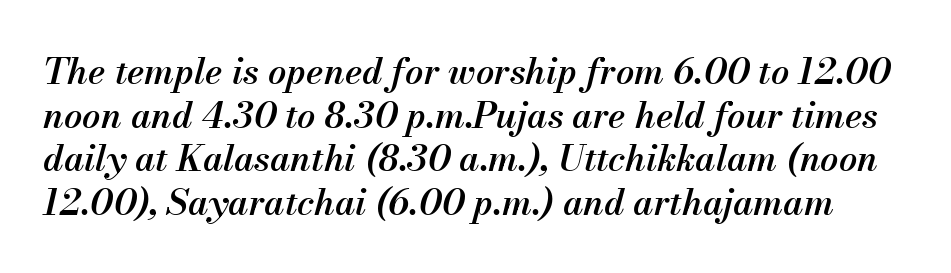
The image shows 36 px semibold type, italic (leaning right); set line spacing 1.21x, normal letter spacing, not underlined; medium stroke contrast and a small x-height.
